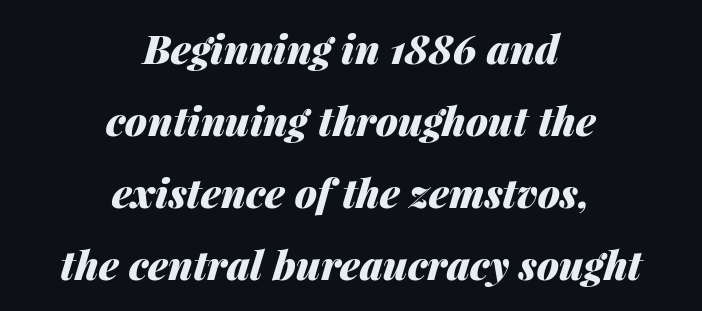
The image shows 40 px heavy type, italic (leaning right); set centered, line spacing 1.8x, normal letter spacing, not underlined; medium stroke contrast and a medium x-height.
